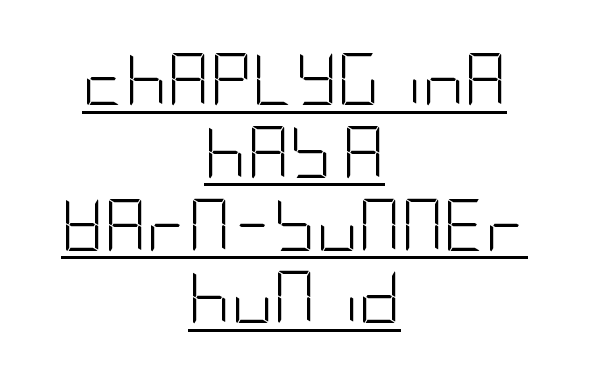
The image shows 52 px light, condensed sans-serif type, upright; set centered, normal line spacing (1.4x), normal letter spacing, underlined; low stroke contrast and a large x-height.
